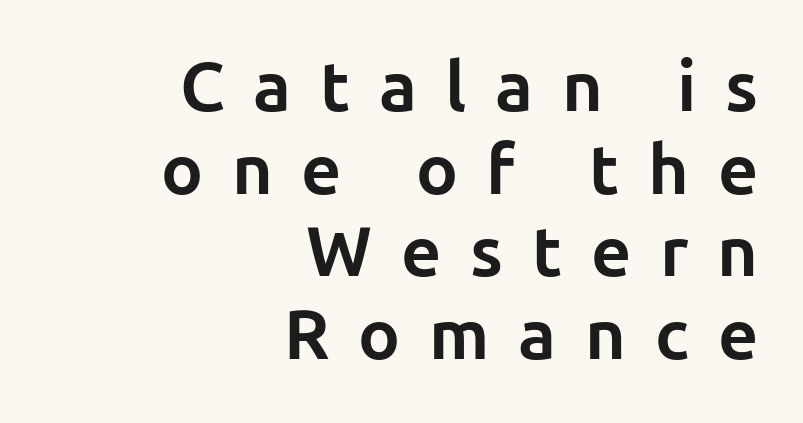
The image shows 70 px bold sans-serif type, upright; set right-aligned, line spacing 1.18x, unusually wide letter spacing (+0.41 em), not underlined; low stroke contrast and a medium x-height.
